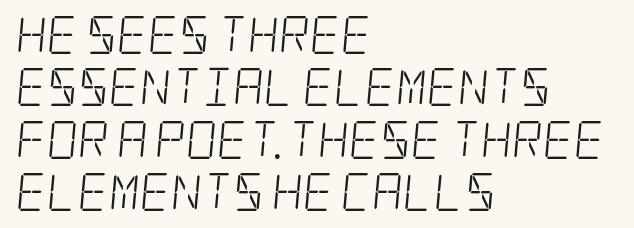
Q: Is the text bold? A: No.
Q: Is the typeface a serif or a sans-serif typeface? A: Serif.
Q: Is the text underlined? A: No.
Q: How is the paragraph aligned? A: Left-aligned.
Q: Is the spacing between letters normal or unusually wide? A: Normal.
Q: Is the spacing between lines tight, normal or loose? A: Normal.
Q: Width (condensed, normal, or wide)? A: Condensed.
Q: Stroke contrast? A: Low.
Q: x-height? A: Large.
